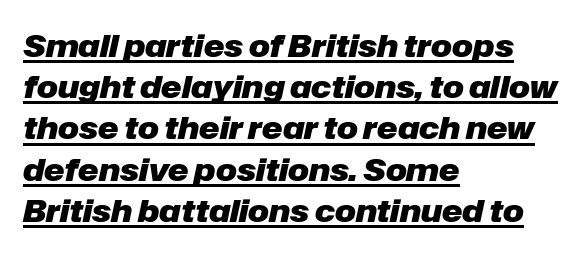
The image shows 31 px heavy type, italic (leaning right); set left-aligned, normal line spacing (1.33x), normal letter spacing, underlined; low stroke contrast and a medium x-height.
